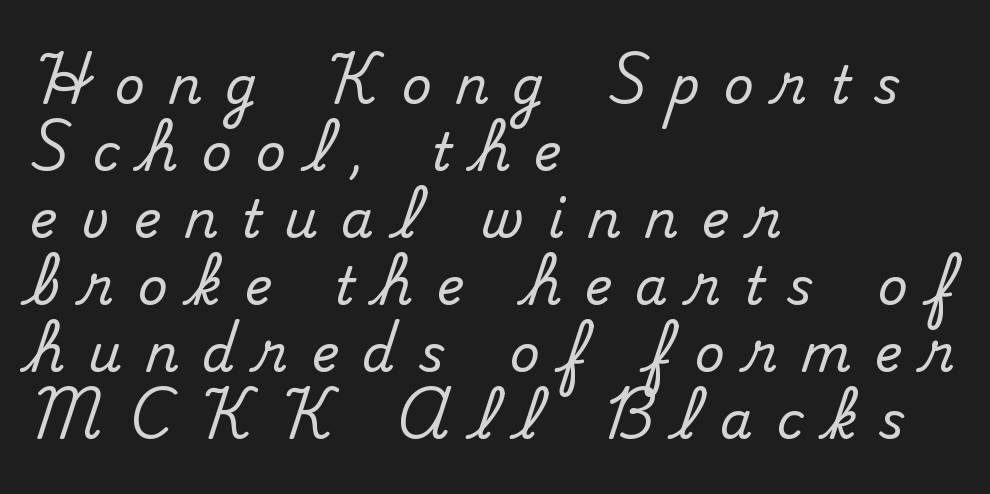
Q: Is the text italic (slanted)? A: Yes.
Q: Is the typeface a serif or a sans-serif typeface? A: Serif.
Q: Is the text underlined? A: No.
Q: How is the paragraph aligned? A: Left-aligned.
Q: Is the spacing between letters normal or unusually wide? A: Unusually wide.
Q: Is the spacing between lines tight, normal or loose? A: Normal.
Q: Width (condensed, normal, or wide)? A: Normal.
Q: Stroke contrast? A: Medium.
Q: x-height? A: Small.
Q: Monospaced? A: No.
